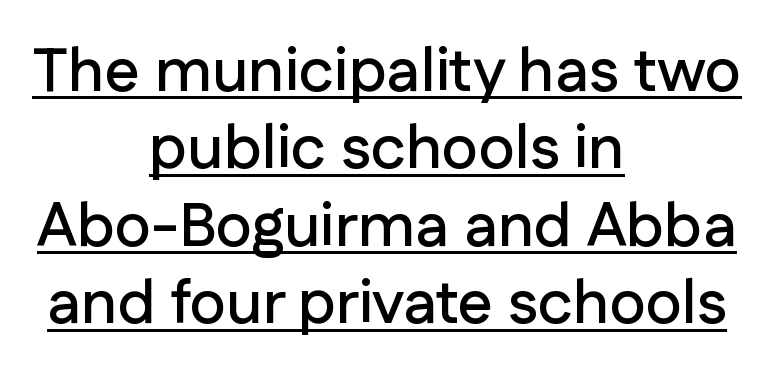
Q: Is the text italic (slanted)? A: No, it is upright.
Q: Is the typeface a serif or a sans-serif typeface? A: Sans-serif.
Q: Is the text underlined? A: Yes.
Q: How is the paragraph aligned? A: Centered.
Q: Is the spacing between letters normal or unusually wide? A: Normal.
Q: Is the spacing between lines tight, normal or loose? A: Normal.
Q: Width (condensed, normal, or wide)? A: Normal.
Q: Stroke contrast? A: Low.
Q: x-height? A: Medium.
Q: Monospaced? A: No.
